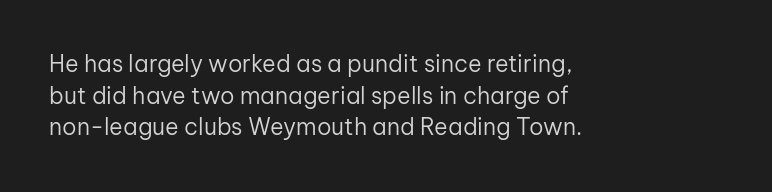
The image shows 23 px text type, upright; set left-aligned, normal line spacing (1.38x), normal letter spacing, not underlined.
